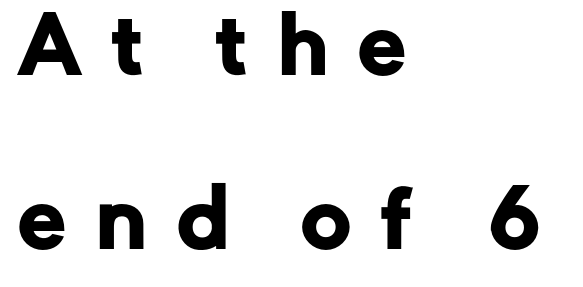
The image shows 76 px sans-serif type, upright; set left-aligned, loose line spacing (2.29x), unusually wide letter spacing (+0.41 em), not underlined; low stroke contrast and a medium x-height.
